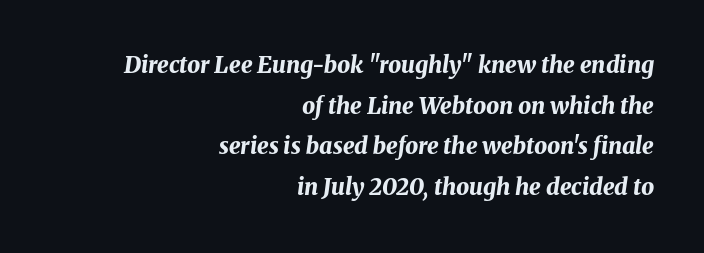
Q: Is the text bold? A: Yes.
Q: Is the text italic (slanted)? A: Yes, it leans right by about 8 degrees.
Q: Is the text underlined? A: No.
Q: How is the paragraph aligned? A: Right-aligned.
Q: Is the spacing between letters normal or unusually wide? A: Normal.
